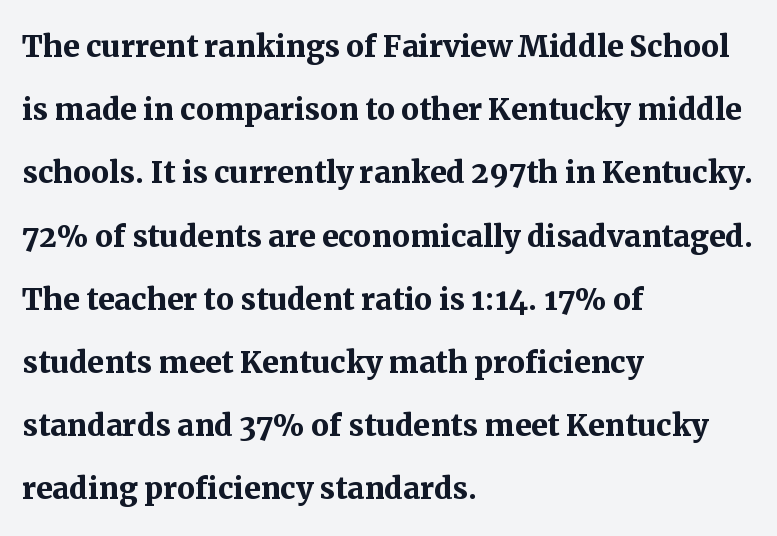
Each new line begins a customary step beneath the previous one. Horizontally, the lines are justified to the leading edge only. Only glyphs here, with clear space below each row. Here the designer chose a conventional face with non-uniform glyph widths. Students, this is bold: see how much ink each stroke carries. Students, note that the glyphs here touch the page at normal intervals.
